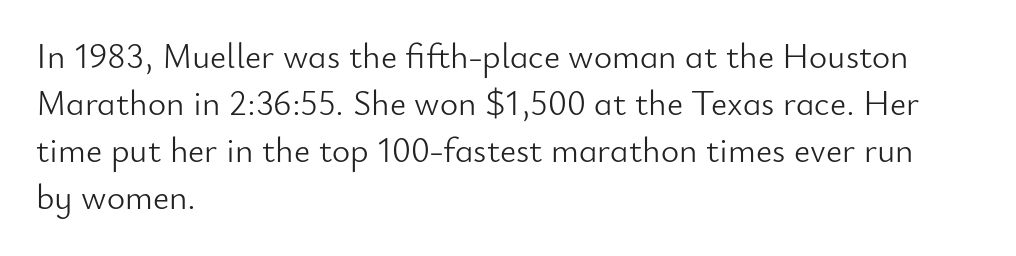
{"serif": "no", "italic": "no", "bold": "no", "weight": "light", "width": "normal", "stroke_contrast": "low", "x_height": "small", "monospaced": "no", "underline": "no", "align": "left", "line_spacing": "normal", "line_spacing_ratio": 1.34, "letter_spacing": "normal", "letter_spacing_em": 0.0, "glyph_px": 35}
